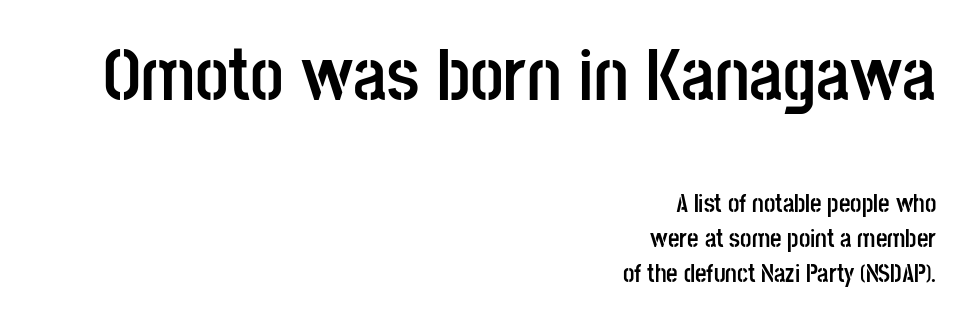
{"serif": "no", "italic": "no", "bold": "yes", "weight": "semibold", "width": "condensed", "stroke_contrast": "low", "x_height": "large", "monospaced": "no", "underline": "no", "align": "right", "line_spacing": "normal", "line_spacing_ratio": 1.39, "letter_spacing": "normal", "letter_spacing_em": 0.0, "larger_block": "first", "size_ratio": 2.96, "glyph_px": 74}
